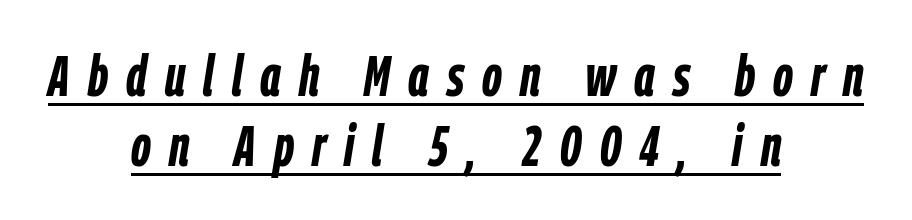
The image shows 58 px semibold, condensed type, italic (leaning right); set centered, line spacing 1.21x, unusually wide letter spacing (+0.31 em), underlined; low stroke contrast and a medium x-height.
